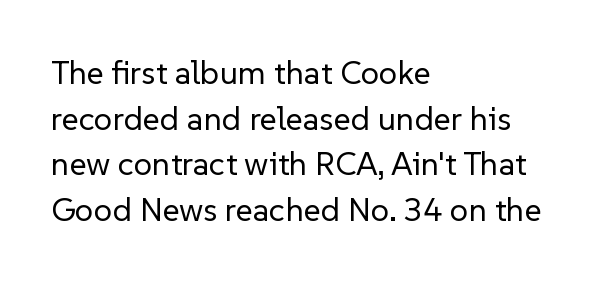
Q: Is the text bold? A: No.
Q: Is the text italic (slanted)? A: No, it is upright.
Q: Is the typeface a serif or a sans-serif typeface? A: Sans-serif.
Q: Is the text underlined? A: No.
Q: How is the paragraph aligned? A: Left-aligned.
Q: Is the spacing between letters normal or unusually wide? A: Normal.
Q: Is the spacing between lines tight, normal or loose? A: Normal.
Q: Width (condensed, normal, or wide)? A: Normal.
Q: Stroke contrast? A: Low.
Q: x-height? A: Medium.
Q: Monospaced? A: No.
